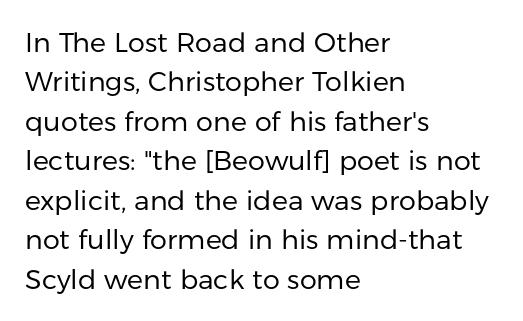
The image shows 27 px text type, upright; set left-aligned, normal line spacing (1.46x), normal letter spacing, not underlined.
